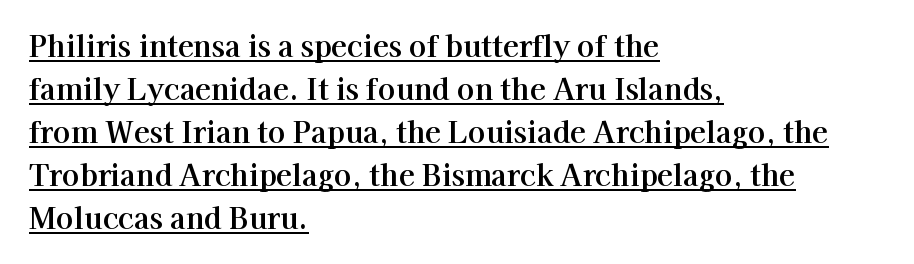
The image shows 29 px serif type, upright; set left-aligned, normal line spacing (1.48x), normal letter spacing, underlined; high stroke contrast and a medium x-height.
